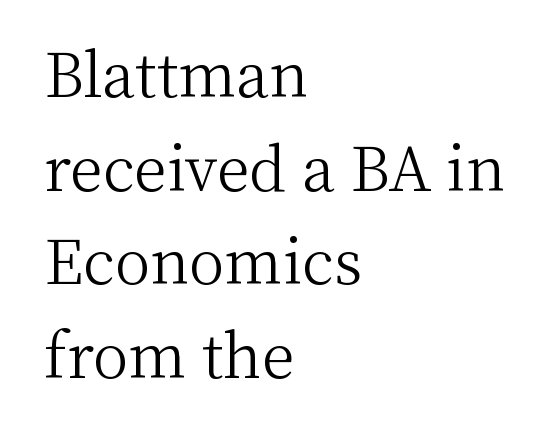
The image shows 60 px light serif type, upright; set left-aligned, normal line spacing (1.56x), normal letter spacing, not underlined; medium stroke contrast and a medium x-height.
